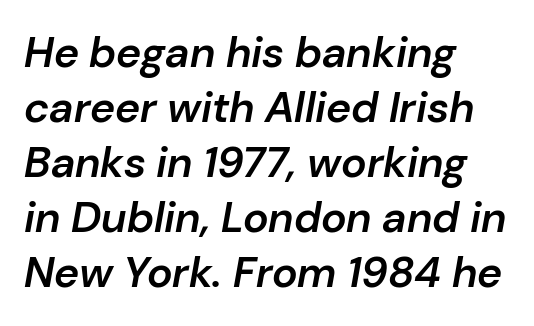
The image shows 43 px semibold type, italic (leaning right); set left-aligned, normal line spacing (1.28x), normal letter spacing, not underlined; low stroke contrast and a medium x-height.
